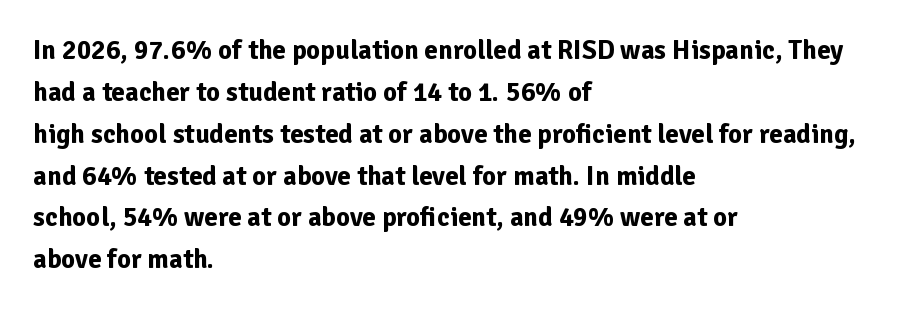
The image shows 27 px bold type, upright; set left-aligned, normal line spacing (1.55x), normal letter spacing, not underlined.
